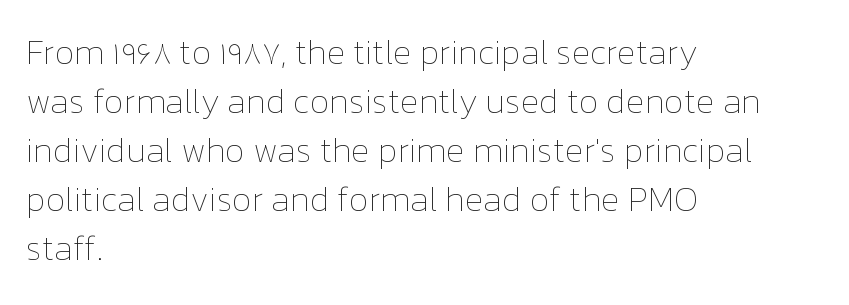
Weight: not bold — regular or lighter. The paragraph shown leans on its left margin. The lines sit at an ordinary, default distance from one another. This sample uses plain, unmodified letter spacing. Every stem runs plumb, perpendicular to the baseline. The space beneath each line is pristine and unruled.
